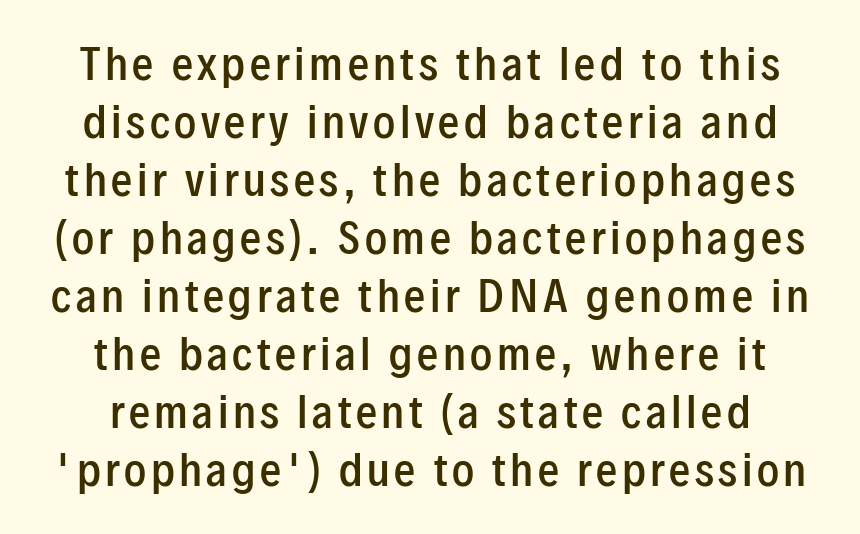
The image shows 42 px semibold, condensed sans-serif type, upright; set normal line spacing (1.38x), not underlined; low stroke contrast and a medium x-height.
